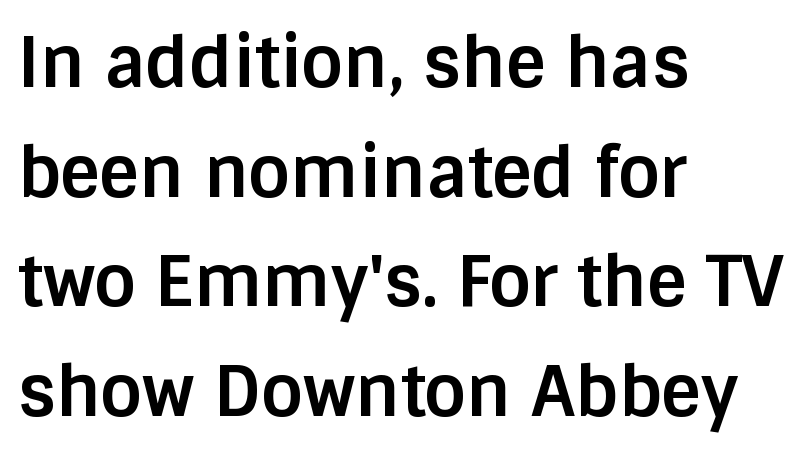
The image shows 69 px bold sans-serif type, upright; set left-aligned, normal line spacing (1.59x), normal letter spacing, not underlined; low stroke contrast and a large x-height.
